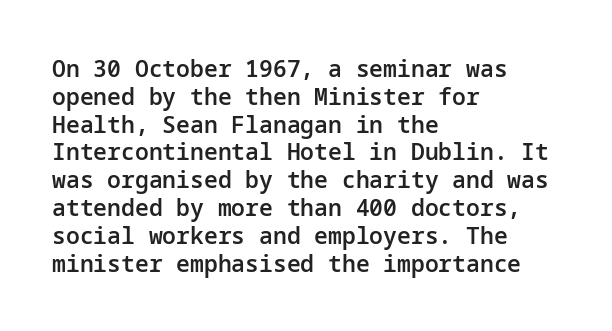
The image shows 23 px text type, upright; set left-aligned, line spacing 1.21x, normal letter spacing, not underlined.
